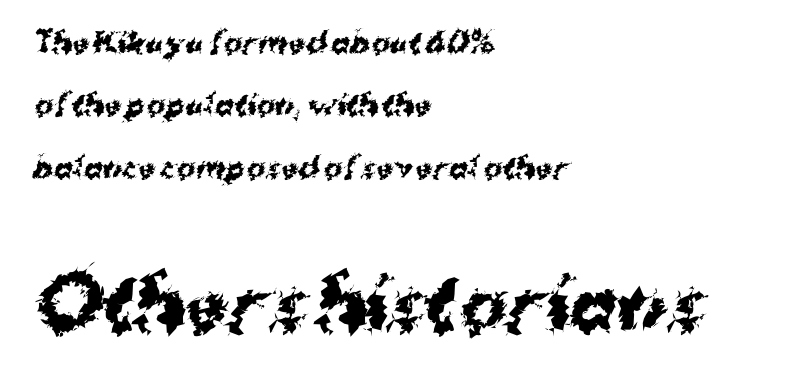
{"serif": "no", "bold": "yes", "weight": "bold", "width": "normal", "stroke_contrast": "medium", "x_height": "medium", "monospaced": "no", "underline": "no", "align": "left", "line_spacing": "loose", "line_spacing_ratio": 2.23, "letter_spacing": "normal", "letter_spacing_em": 0.0, "larger_block": "second", "size_ratio": 2.54, "glyph_px": 71}
